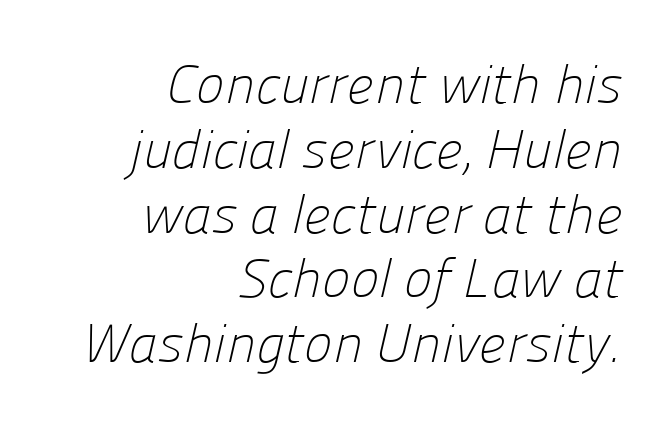
A clean baseline with only descenders dipping below it. Tracking here is standard; glyphs follow each other at the usual distance. Varying glyph widths throughout — classic text-font behaviour. Reading down the block, your eye finds every line finishing at a fixed right position. Caption: face not bold, strokes unweighted. Serif or sans? Sans — the stroke terminals are bare.
